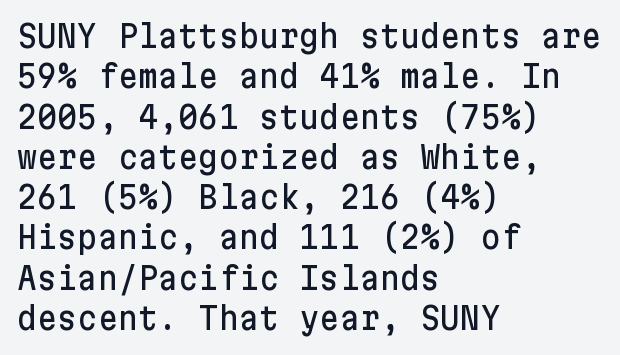
Posture: straight, roman, zero tilt. Is the block centered? No — it sits flush against the left margin. Students, note that the glyphs here touch the page at normal intervals. Vertical spacing — default. A clean baseline with only descenders dipping below it.
